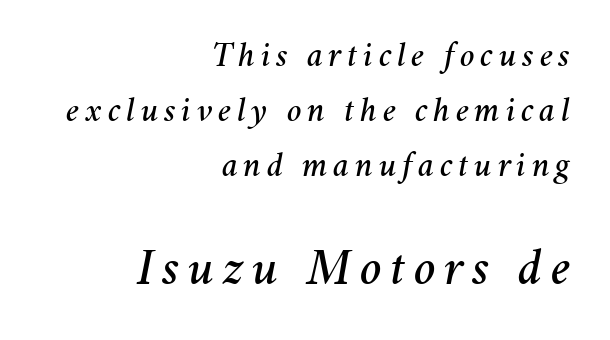
The image shows 52 px text type, italic (leaning right); set right-aligned, normal line spacing (1.57x), not underlined; the second (bottom) block is 1.49x larger; medium stroke contrast and a medium x-height.
